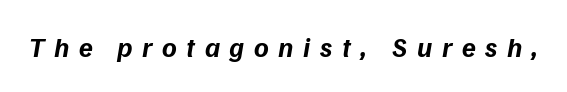
The image shows 28 px bold sans-serif type; set unusually wide letter spacing (+0.34 em), not underlined; low stroke contrast and a medium x-height.
